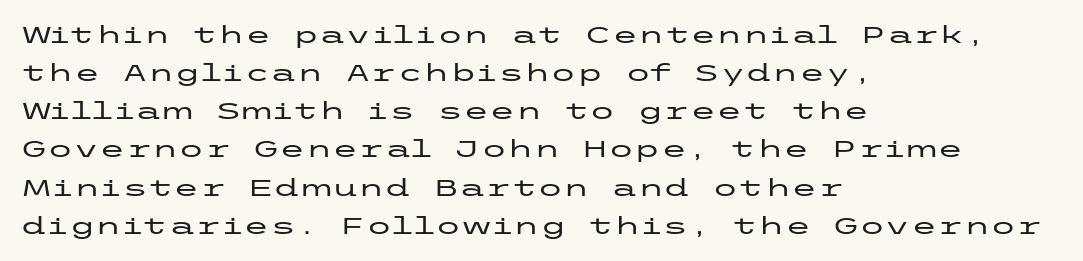
The image shows 24 px text type, upright; set left-aligned, normal line spacing (1.59x), normal letter spacing, not underlined.
